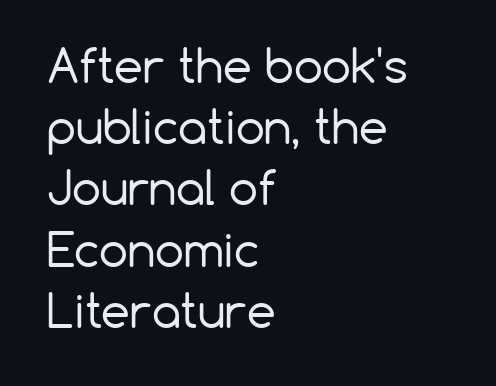
It's the straight-up-and-down kind of type. The glyphs are unaccompanied by any horizontal stroke below them. Inter-character spacing is left at the font's built-in metrics. Horizontally, the lines are justified to the leading edge only.
